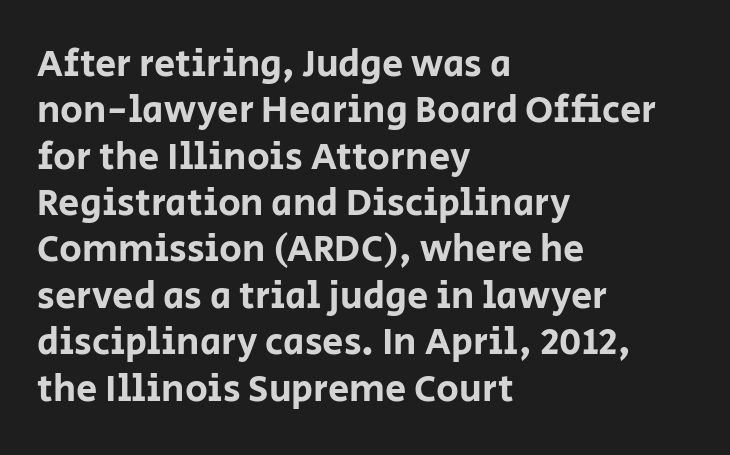
The image shows 38 px sans-serif type, upright; set left-aligned, line spacing 1.22x, normal letter spacing, not underlined; low stroke contrast and a large x-height.
